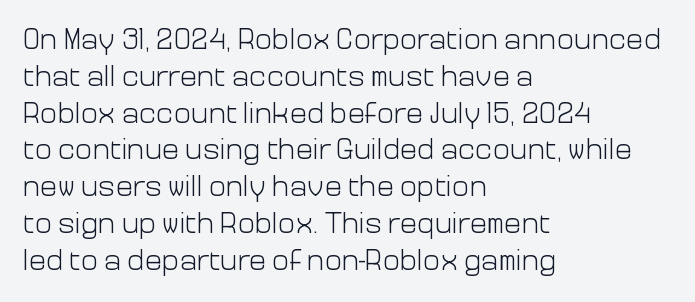
Q: Is the text bold? A: No.
Q: Is the text italic (slanted)? A: No, it is upright.
Q: Is the typeface a serif or a sans-serif typeface? A: Sans-serif.
Q: Is the text underlined? A: No.
Q: How is the paragraph aligned? A: Left-aligned.
Q: Is the spacing between letters normal or unusually wide? A: Normal.
Q: Is the spacing between lines tight, normal or loose? A: Normal.
Q: Width (condensed, normal, or wide)? A: Normal.
Q: Stroke contrast? A: Low.
Q: x-height? A: Medium.
Q: Monospaced? A: No.
